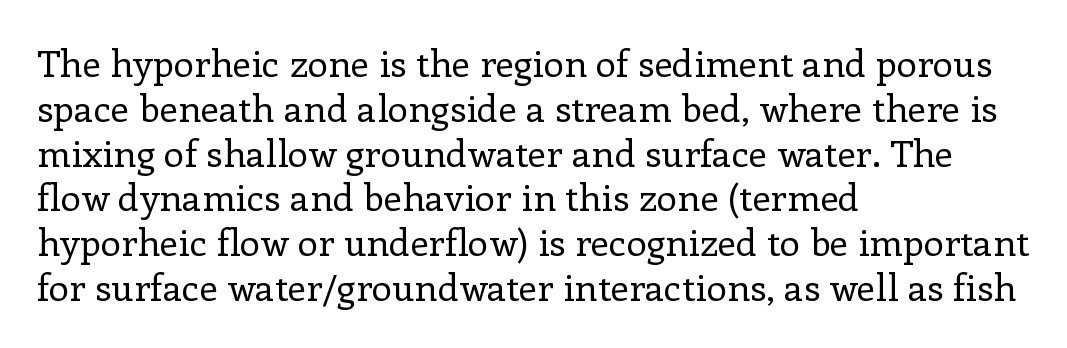
{"serif": "yes", "italic": "no", "bold": "no", "weight": "regular", "width": "normal", "stroke_contrast": "low", "x_height": "medium", "monospaced": "no", "underline": "no", "align": "left", "line_spacing_ratio": 1.21, "letter_spacing": "normal", "letter_spacing_em": 0.0, "glyph_px": 37}
